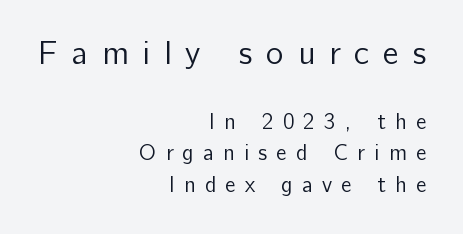
The image shows 33 px regular-weight sans-serif type, upright; set right-aligned, normal line spacing (1.43x), unusually wide letter spacing (+0.42 em), not underlined; the first (top) block is 1.5x larger; low stroke contrast and a medium x-height.
